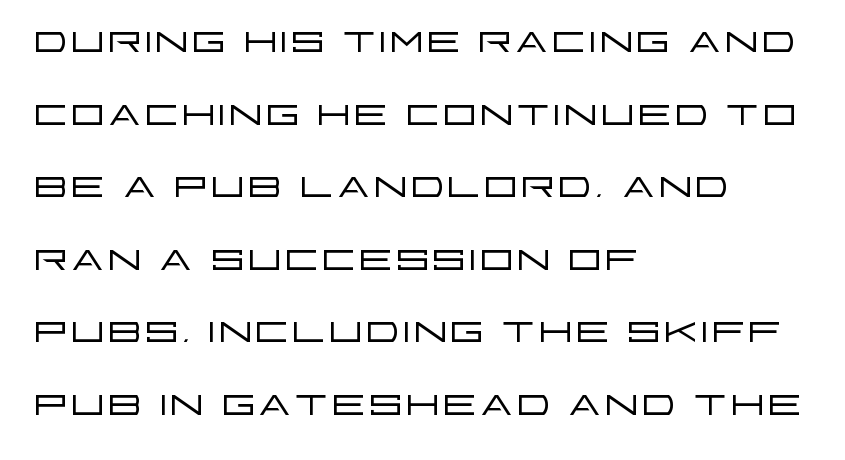
Q: Is the text bold? A: No.
Q: Is the text italic (slanted)? A: No, it is upright.
Q: Is the typeface a serif or a sans-serif typeface? A: Sans-serif.
Q: Is the text underlined? A: No.
Q: How is the paragraph aligned? A: Left-aligned.
Q: Is the spacing between letters normal or unusually wide? A: Normal.
Q: Is the spacing between lines tight, normal or loose? A: Normal.
Q: Width (condensed, normal, or wide)? A: Wide.
Q: Stroke contrast? A: Low.
Q: x-height? A: Large.
Q: Monospaced? A: No.
